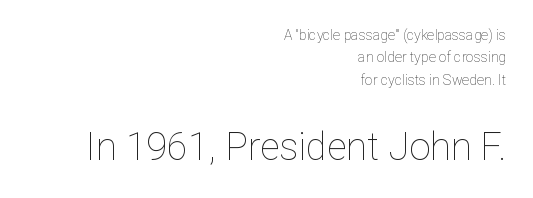
{"italic": "no", "bold": "no", "weight": "thin", "width": "normal", "stroke_contrast": "low", "x_height": "medium", "monospaced": "no", "underline": "no", "align": "right", "line_spacing": "normal", "line_spacing_ratio": 1.59, "letter_spacing": "normal", "letter_spacing_em": 0.0, "larger_block": "second", "size_ratio": 2.71, "glyph_px": 38}
